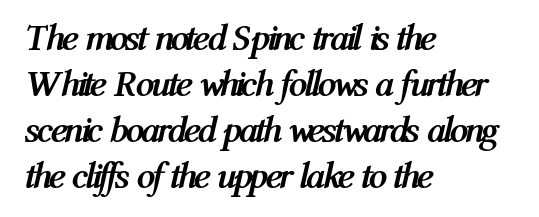
The lettering tilts uniformly, giving the passage an italic look. Do the characters align in a grid? No, the font is proportional. Pretty heavy lettering here — definitely bold. Words appear dense and cohesive because spacing is normal. Check under the words: just untouched page.
